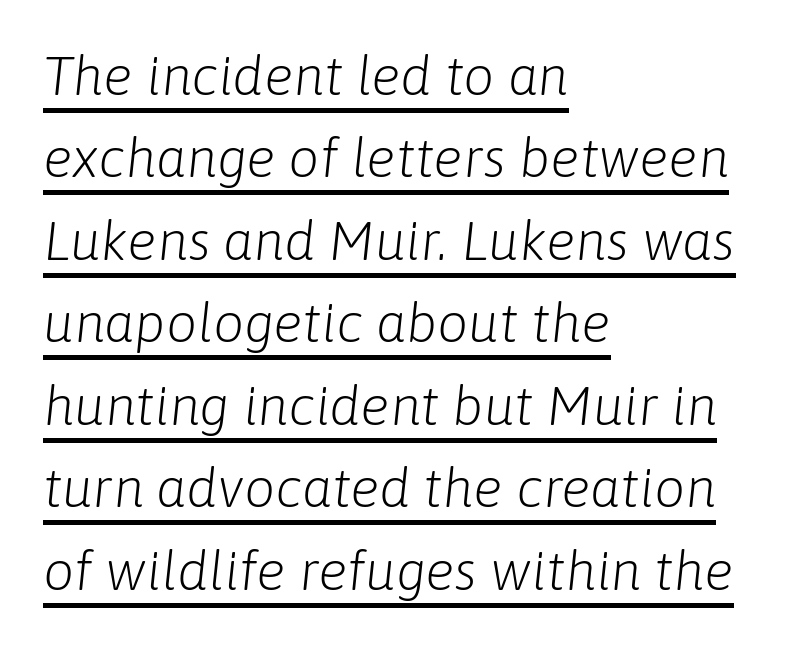
The image shows 55 px light type, italic (leaning right); set left-aligned, normal line spacing (1.5x), normal letter spacing, underlined; low stroke contrast and a medium x-height.
